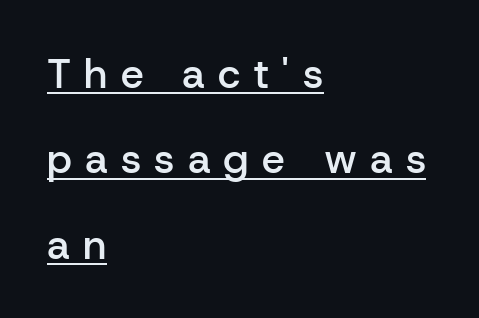
Q: Is the text bold? A: Semi-bold.
Q: Is the text italic (slanted)? A: No, it is upright.
Q: Is the typeface a serif or a sans-serif typeface? A: Sans-serif.
Q: Is the text underlined? A: Yes.
Q: How is the paragraph aligned? A: Left-aligned.
Q: Is the spacing between letters normal or unusually wide? A: Unusually wide.
Q: Is the spacing between lines tight, normal or loose? A: Loose.
Q: Width (condensed, normal, or wide)? A: Normal.
Q: Stroke contrast? A: Low.
Q: x-height? A: Medium.
Q: Monospaced? A: No.
